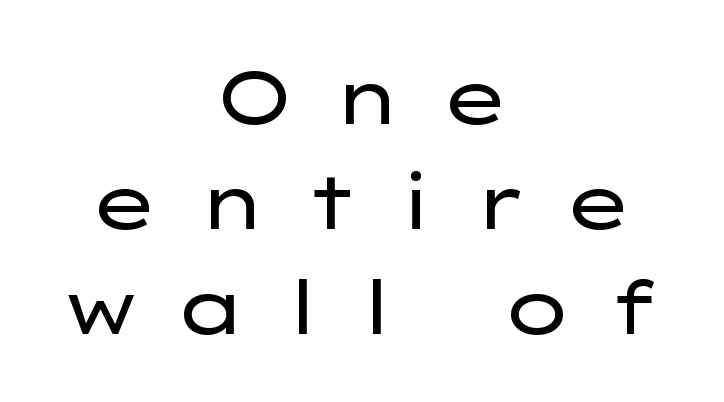
{"serif": "no", "italic": "no", "bold": "no", "weight": "regular", "width": "wide", "stroke_contrast": "low", "x_height": "medium", "monospaced": "no", "underline": "no", "align": "center", "line_spacing": "normal", "line_spacing_ratio": 1.4, "letter_spacing": "wide", "letter_spacing_em": 0.46, "glyph_px": 75}
